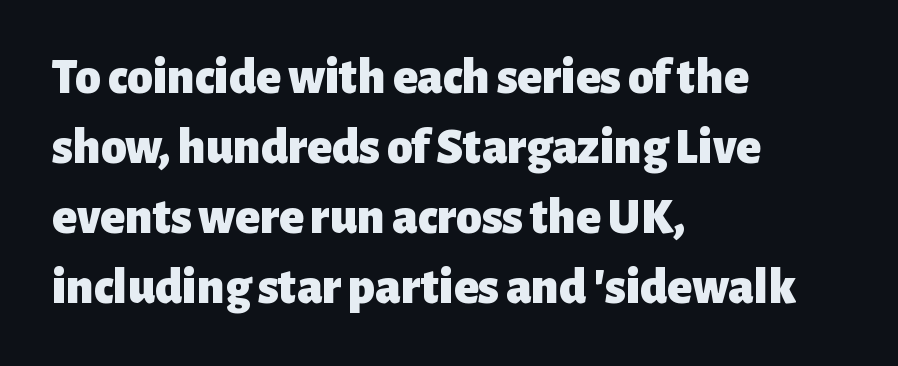
Q: Is the text bold? A: Yes.
Q: Is the text italic (slanted)? A: No, it is upright.
Q: Is the typeface a serif or a sans-serif typeface? A: Sans-serif.
Q: Is the text underlined? A: No.
Q: How is the paragraph aligned? A: Left-aligned.
Q: Is the spacing between letters normal or unusually wide? A: Normal.
Q: Is the spacing between lines tight, normal or loose? A: Normal.
Q: Width (condensed, normal, or wide)? A: Normal.
Q: Stroke contrast? A: Low.
Q: x-height? A: Medium.
Q: Monospaced? A: No.
